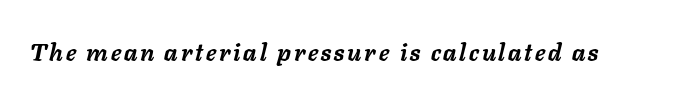
The image shows 24 px bold type, italic (leaning right); set not underlined.
